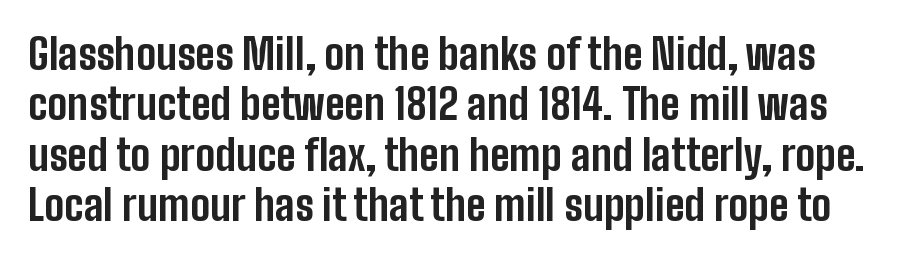
Q: Is the text bold? A: Yes.
Q: Is the text italic (slanted)? A: No, it is upright.
Q: Is the typeface a serif or a sans-serif typeface? A: Sans-serif.
Q: Is the text underlined? A: No.
Q: Is the spacing between letters normal or unusually wide? A: Normal.
Q: Width (condensed, normal, or wide)? A: Condensed.
Q: Stroke contrast? A: Low.
Q: x-height? A: Medium.
Q: Monospaced? A: No.
